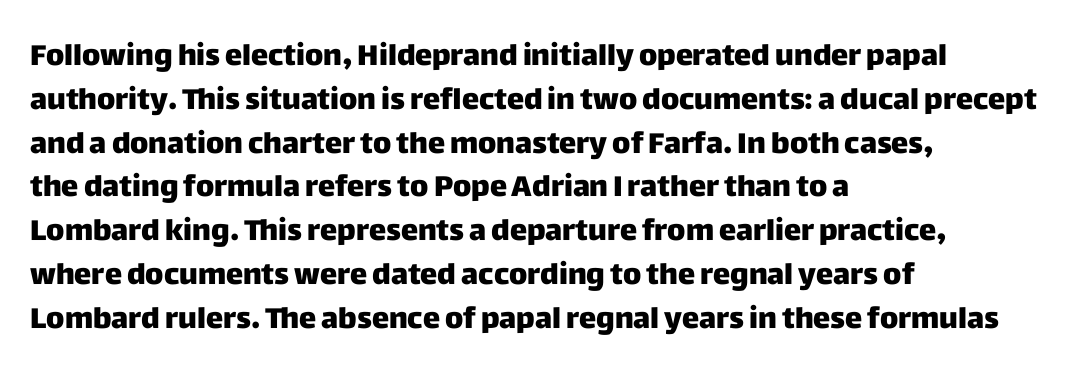
Q: Is the text bold? A: Yes.
Q: Is the text italic (slanted)? A: No, it is upright.
Q: Is the typeface a serif or a sans-serif typeface? A: Sans-serif.
Q: Is the text underlined? A: No.
Q: How is the paragraph aligned? A: Left-aligned.
Q: Is the spacing between letters normal or unusually wide? A: Normal.
Q: Is the spacing between lines tight, normal or loose? A: Normal.
Q: Width (condensed, normal, or wide)? A: Normal.
Q: Stroke contrast? A: Low.
Q: x-height? A: Large.
Q: Monospaced? A: No.
